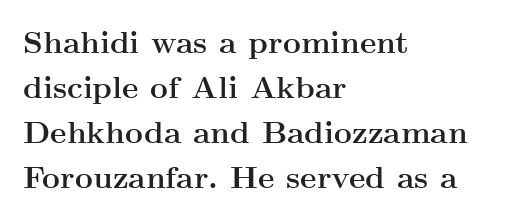
The typesetter chose a ragged-right arrangement here. The passage shown is typed in a proportional face where columns would drift. The typesetting leans heavy: a genuine bold. You can tell it's not italic because the verticals are truly vertical.
